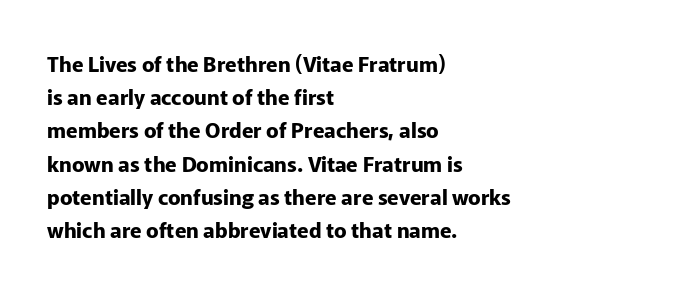
The image shows 21 px bold type, upright; set left-aligned, normal line spacing (1.58x), normal letter spacing, not underlined.
